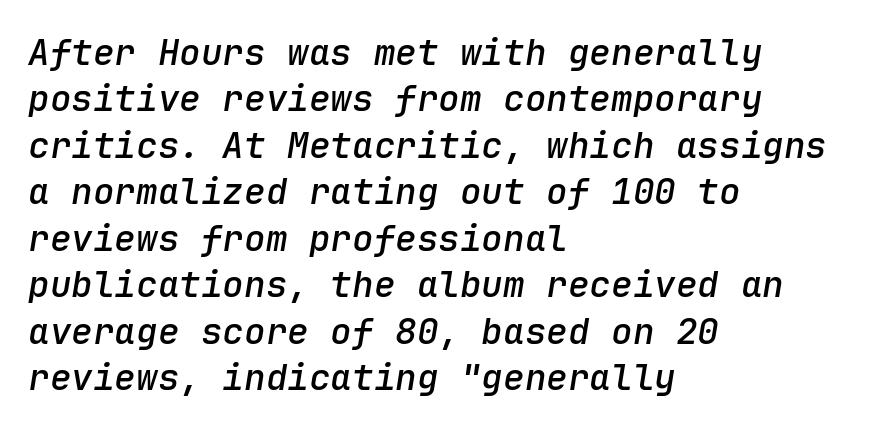
The image shows 36 px semibold type, italic (leaning right), monospaced; set left-aligned, normal line spacing (1.29x), normal letter spacing, not underlined; low stroke contrast and a medium x-height.
